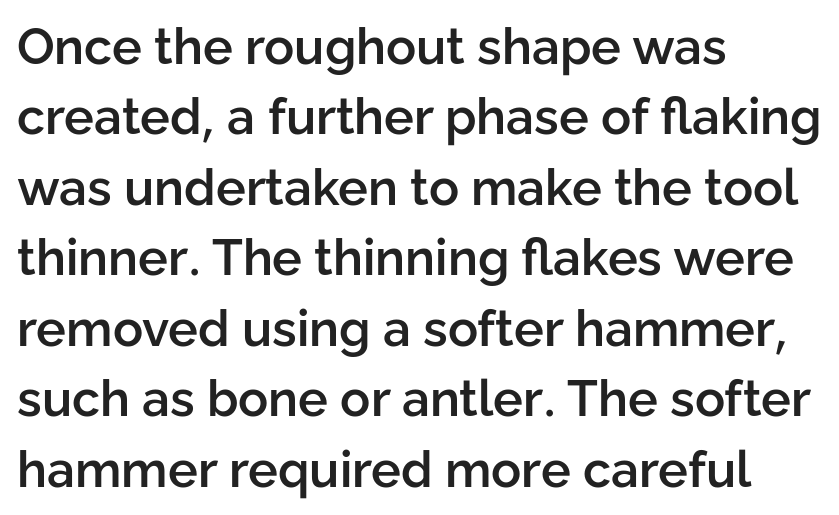
Q: Is the text bold? A: Semi-bold.
Q: Is the text italic (slanted)? A: No, it is upright.
Q: Is the typeface a serif or a sans-serif typeface? A: Sans-serif.
Q: Is the text underlined? A: No.
Q: How is the paragraph aligned? A: Left-aligned.
Q: Is the spacing between letters normal or unusually wide? A: Normal.
Q: Is the spacing between lines tight, normal or loose? A: Normal.
Q: Width (condensed, normal, or wide)? A: Normal.
Q: Stroke contrast? A: Low.
Q: x-height? A: Medium.
Q: Monospaced? A: No.
